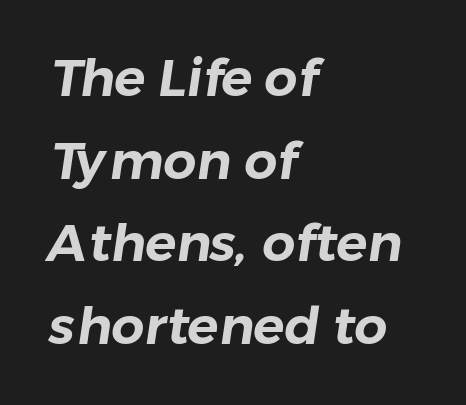
The passage shown is typed in a proportional face where columns would drift. Check under the words: just untouched page. Does the leading feel generous? No, just average. The lines in this sample share a left origin and differ only in where they stop.
